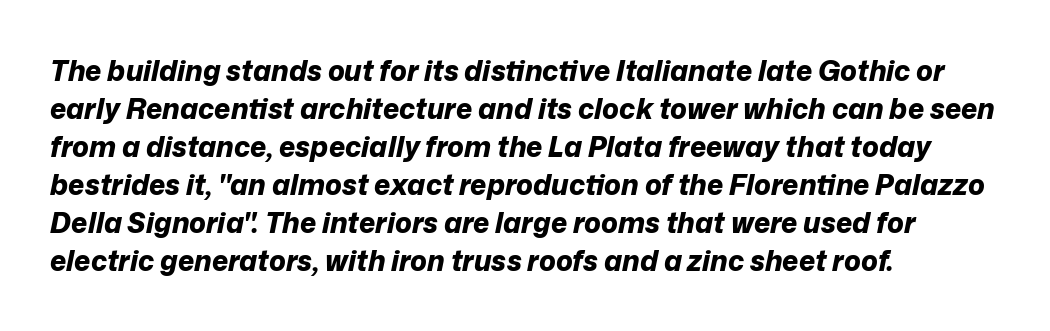
Q: Is the text bold? A: Yes.
Q: Is the text italic (slanted)? A: Yes, it leans right by about 12 degrees.
Q: Is the text underlined? A: No.
Q: How is the paragraph aligned? A: Left-aligned.
Q: Is the spacing between letters normal or unusually wide? A: Normal.
Q: Is the spacing between lines tight, normal or loose? A: Normal.
Q: Width (condensed, normal, or wide)? A: Normal.
Q: Stroke contrast? A: Low.
Q: x-height? A: Medium.
Q: Monospaced? A: No.
